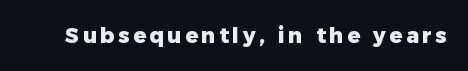
Pretty heavy lettering here — definitely bold. The passage shown is not underscored anywhere. Do the letters lean? They stand straight.
